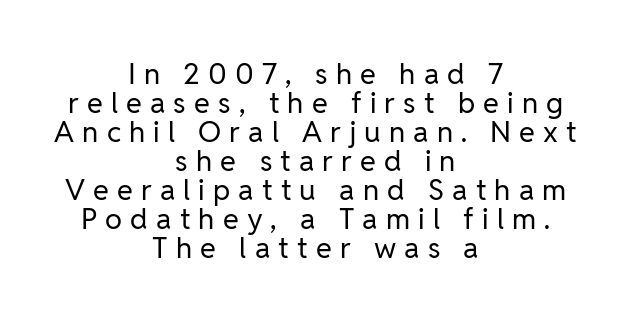
The image shows 29 px regular-weight sans-serif type, upright; set centered, tight line spacing (1.0x), unusually wide letter spacing (+0.28 em), not underlined; low stroke contrast and a medium x-height.
